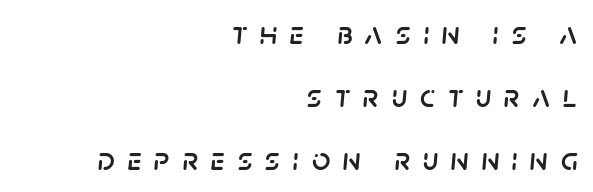
Rendered with sloped, italic letterforms. The letters advance in unequal steps, a hallmark of proportional type. Reading down the column, the eye jumps a long way to each next line. The zone under the glyphs is completely vacant.
